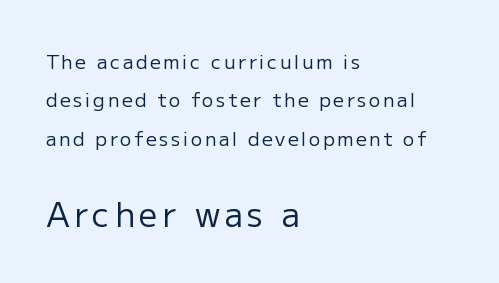
{"serif": "no", "italic": "no", "bold": "no", "weight": "regular", "width": "normal", "stroke_contrast": "low", "x_height": "medium", "monospaced": "no", "underline": "no", "align": "left", "line_spacing": "loose", "line_spacing_ratio": 2.02, "larger_block": "second", "size_ratio": 1.74, "glyph_px": 33}
